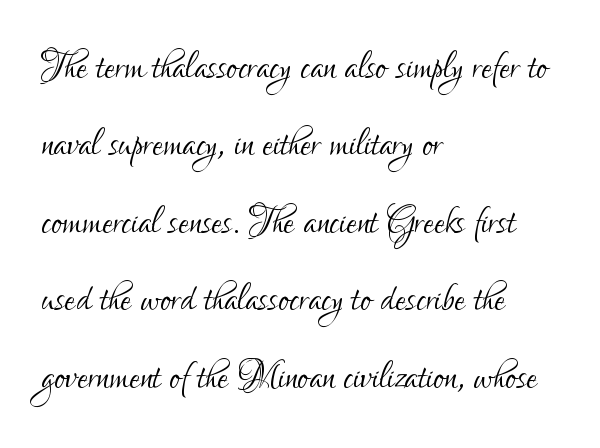
Each new line begins a customary step beneath the previous one. These lines are set flush left with a ragged right edge. Compared with typical body copy, the letter spacing here is the same. The strip under each line holds only bare page.
